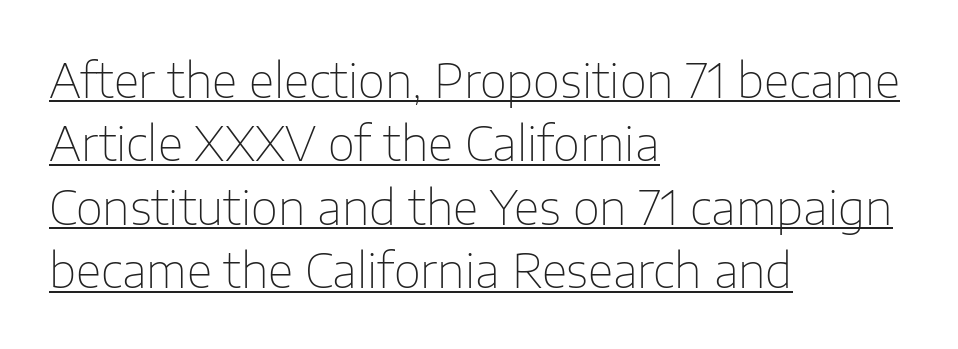
The image shows 47 px thin sans-serif type, upright; set left-aligned, normal line spacing (1.35x), normal letter spacing, underlined; low stroke contrast and a medium x-height.
